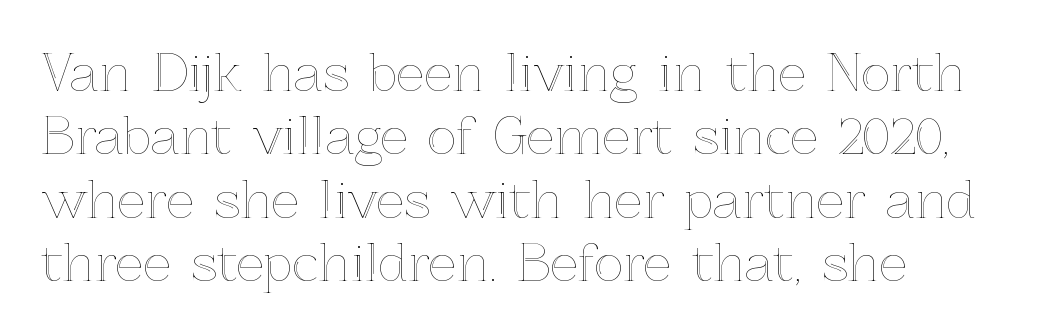
{"italic": "no", "width": "normal", "x_height": "medium", "monospaced": "no", "underline": "no", "align": "left", "line_spacing": "normal", "line_spacing_ratio": 1.27, "letter_spacing": "normal", "letter_spacing_em": 0.0, "glyph_px": 50}
